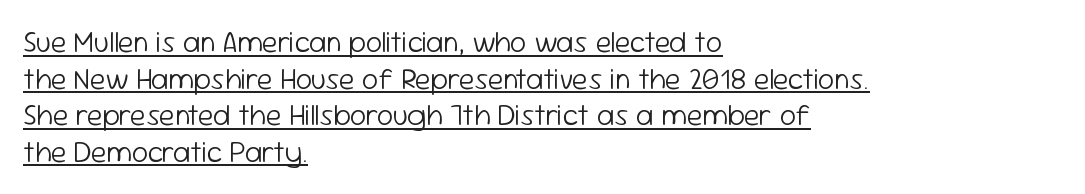
Regarding leading, the lines here are spaced in the standard way. These characters rest on top of a visible drawn line. Looks like regular typesetting: each glyph gets only the width it needs. The designer went with a sans here, leaving each stem footless. No heavy texture on the line: the type isn't bold. Nope, not italic — everything's standing straight.
